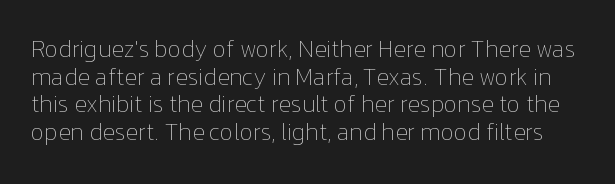
Q: Is the text bold? A: No.
Q: Is the text italic (slanted)? A: No, it is upright.
Q: Is the text underlined? A: No.
Q: Is the spacing between letters normal or unusually wide? A: Normal.
